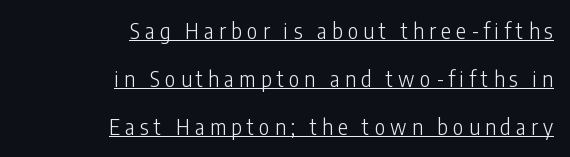
There is plenty of visible air inserted between adjacent glyphs. The typesetter chose a ragged-left arrangement here. Is this a heavy cut? Hardly; it is regular or lighter. Every stem runs plumb, perpendicular to the baseline. Does the leading feel generous? Absolutely, it's lavish.
